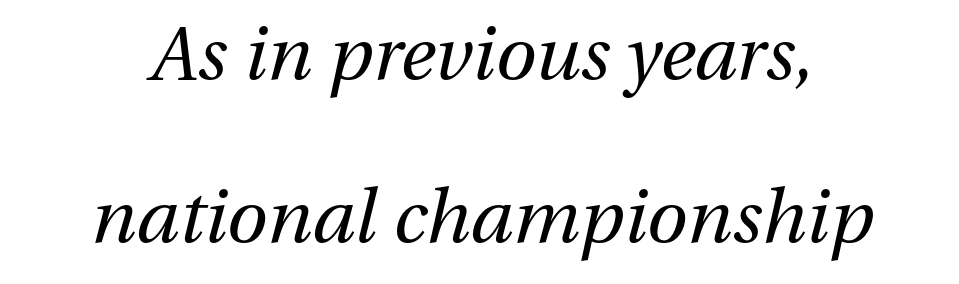
Q: Is the text bold? A: No.
Q: Is the text italic (slanted)? A: Yes, it leans right by about 13 degrees.
Q: Is the text underlined? A: No.
Q: Is the spacing between letters normal or unusually wide? A: Normal.
Q: Is the spacing between lines tight, normal or loose? A: Loose.
Q: Width (condensed, normal, or wide)? A: Normal.
Q: Stroke contrast? A: Medium.
Q: x-height? A: Medium.
Q: Monospaced? A: No.
